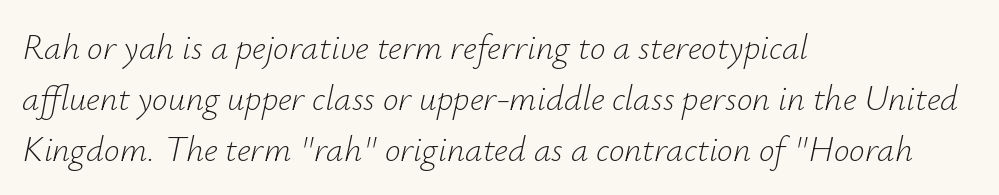
Q: Is the text bold? A: No.
Q: Is the text italic (slanted)? A: Yes, it leans right by about 12 degrees.
Q: Is the text underlined? A: No.
Q: How is the paragraph aligned? A: Left-aligned.
Q: Is the spacing between letters normal or unusually wide? A: Normal.
Q: Is the spacing between lines tight, normal or loose? A: Normal.
Q: Width (condensed, normal, or wide)? A: Normal.
Q: Stroke contrast? A: Low.
Q: x-height? A: Small.
Q: Monospaced? A: No.
